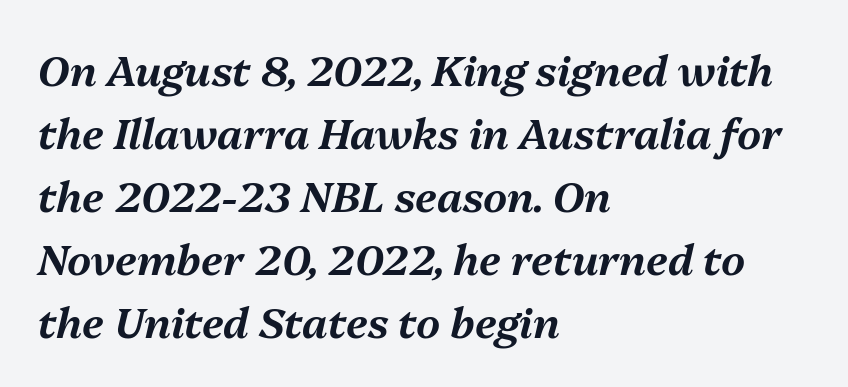
Q: Is the text italic (slanted)? A: Yes, it leans right by about 13 degrees.
Q: Is the text underlined? A: No.
Q: How is the paragraph aligned? A: Left-aligned.
Q: Is the spacing between letters normal or unusually wide? A: Normal.
Q: Is the spacing between lines tight, normal or loose? A: Normal.
Q: Width (condensed, normal, or wide)? A: Normal.
Q: Stroke contrast? A: Medium.
Q: x-height? A: Medium.
Q: Monospaced? A: No.
